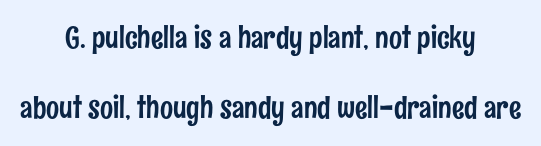
{"serif": "no", "italic": "no", "width": "condensed", "stroke_contrast": "low", "x_height": "medium", "monospaced": "no", "underline": "no", "align": "center", "line_spacing": "loose", "line_spacing_ratio": 2.26, "letter_spacing": "normal", "letter_spacing_em": 0.0, "glyph_px": 31}
